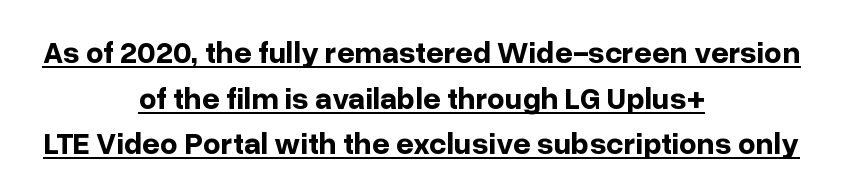
The image shows 31 px bold sans-serif type, upright; set centered, normal line spacing (1.47x), normal letter spacing, underlined; low stroke contrast and a medium x-height.
